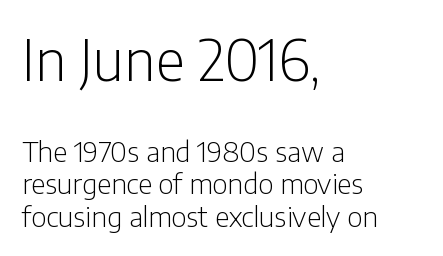
Q: Is the text bold? A: No.
Q: Is the text italic (slanted)? A: No, it is upright.
Q: Is the typeface a serif or a sans-serif typeface? A: Sans-serif.
Q: Is the text underlined? A: No.
Q: How is the paragraph aligned? A: Left-aligned.
Q: Is the spacing between letters normal or unusually wide? A: Normal.
Q: Is the spacing between lines tight, normal or loose? A: Tight.
Q: Which block of text is set in a larger size, the first (top) or the second (bottom)? A: The first (top) one.
Q: Width (condensed, normal, or wide)? A: Condensed.
Q: Stroke contrast? A: Low.
Q: x-height? A: Medium.
Q: Monospaced? A: No.
